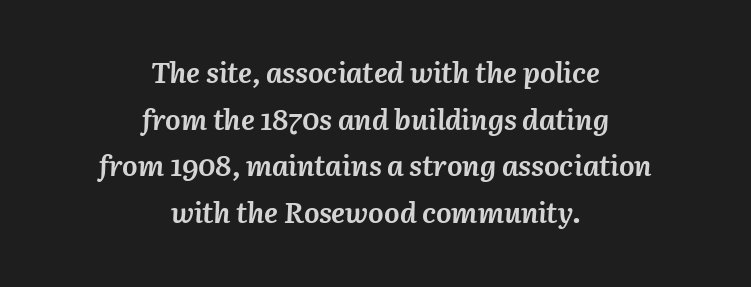
The image shows 29 px semibold type, italic (leaning right); set centered, normal line spacing (1.61x), normal letter spacing, not underlined; medium stroke contrast and a medium x-height.
